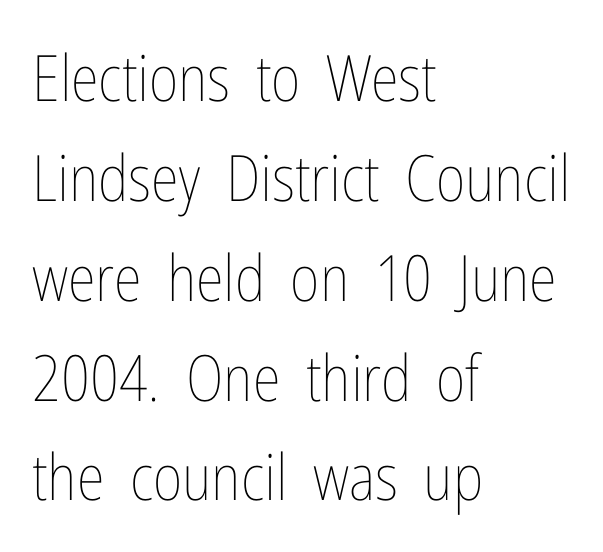
{"italic": "no", "bold": "no", "weight": "thin", "width": "condensed", "stroke_contrast": "low", "x_height": "medium", "monospaced": "no", "underline": "no", "align": "left", "line_spacing": "normal", "line_spacing_ratio": 1.56, "letter_spacing": "normal", "letter_spacing_em": 0.0, "glyph_px": 64}
